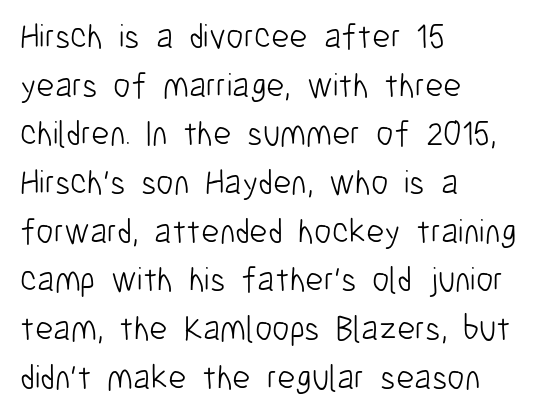
Q: Is the text bold? A: No.
Q: Is the text italic (slanted)? A: No, it is upright.
Q: Is the typeface a serif or a sans-serif typeface? A: Sans-serif.
Q: Is the text underlined? A: No.
Q: How is the paragraph aligned? A: Left-aligned.
Q: Is the spacing between letters normal or unusually wide? A: Normal.
Q: Is the spacing between lines tight, normal or loose? A: Normal.
Q: Width (condensed, normal, or wide)? A: Condensed.
Q: Stroke contrast? A: Low.
Q: x-height? A: Medium.
Q: Monospaced? A: No.
